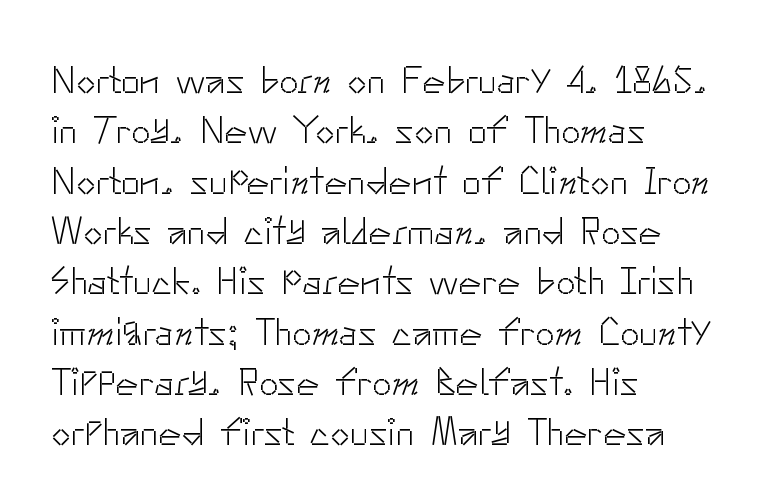
Q: Is the text bold? A: No.
Q: Is the text italic (slanted)? A: No, it is upright.
Q: Is the typeface a serif or a sans-serif typeface? A: Sans-serif.
Q: Is the text underlined? A: No.
Q: How is the paragraph aligned? A: Left-aligned.
Q: Is the spacing between letters normal or unusually wide? A: Normal.
Q: Is the spacing between lines tight, normal or loose? A: Normal.
Q: Width (condensed, normal, or wide)? A: Normal.
Q: Stroke contrast? A: Low.
Q: x-height? A: Small.
Q: Monospaced? A: No.
